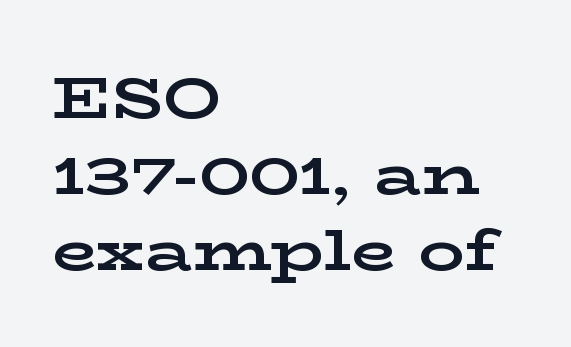
{"serif": "yes", "italic": "no", "bold": "yes", "weight": "bold", "width": "wide", "stroke_contrast": "low", "x_height": "medium", "monospaced": "no", "underline": "no", "align": "left", "line_spacing": "normal", "line_spacing_ratio": 1.31, "letter_spacing": "normal", "letter_spacing_em": 0.0, "glyph_px": 58}
